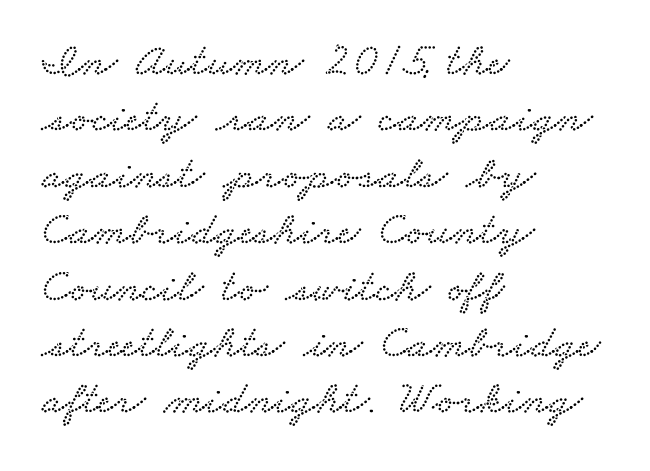
The image shows 47 px wide serif type; set left-aligned, line spacing 1.2x, normal letter spacing, not underlined; low stroke contrast and a small x-height.
